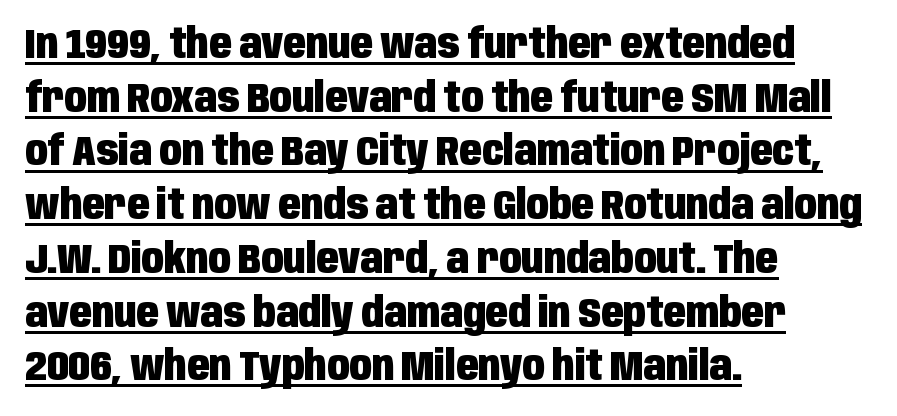
{"serif": "no", "italic": "no", "bold": "yes", "weight": "heavy", "width": "condensed", "stroke_contrast": "low", "x_height": "large", "monospaced": "no", "underline": "yes", "align": "left", "line_spacing": "normal", "line_spacing_ratio": 1.31, "letter_spacing": "normal", "letter_spacing_em": 0.0, "glyph_px": 41}
